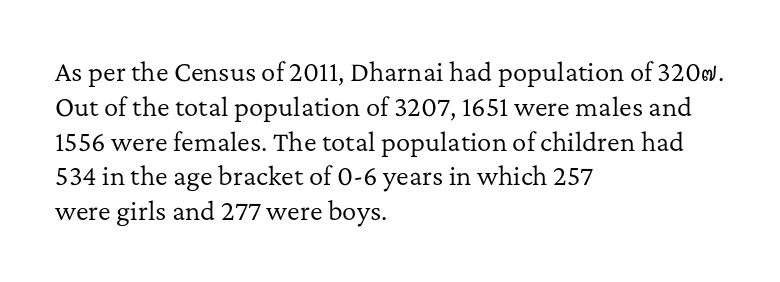
{"italic": "no", "bold": "no", "underline": "no", "align": "left", "line_spacing": "normal", "line_spacing_ratio": 1.45, "letter_spacing": "normal", "letter_spacing_em": 0.0, "glyph_px": 24}
